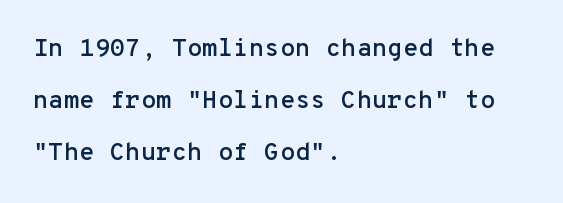
{"italic": "no", "underline": "no", "align": "left", "line_spacing": "loose", "line_spacing_ratio": 2.08, "letter_spacing": "normal", "letter_spacing_em": 0.0, "glyph_px": 25}
